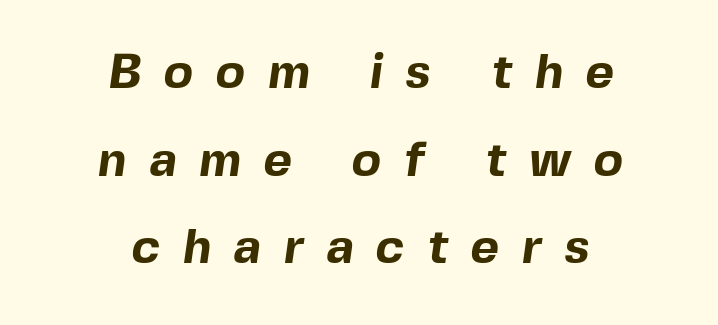
Type without underlining. Is this a sans? Yes — the strokes have no serifs. Typographic density is high because the face is bold. What stands out about the letter spacing? Its width — letters are far apart. Both edges are ragged and mirror each other, which tells us the setting is centered.
